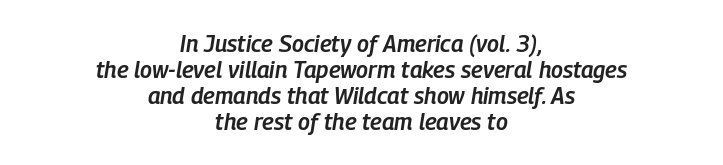
{"italic": "yes", "lean": "right", "slant_degrees": 9, "bold": "semi", "underline": "no", "align": "center", "line_spacing": "tight", "line_spacing_ratio": 1.13, "letter_spacing": "normal", "letter_spacing_em": 0.0, "glyph_px": 23}
